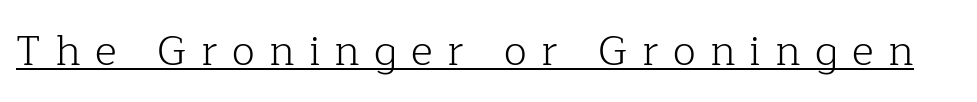
{"serif": "yes", "italic": "no", "bold": "no", "weight": "light", "width": "normal", "stroke_contrast": "low", "x_height": "medium", "monospaced": "no", "underline": "yes", "letter_spacing": "wide", "letter_spacing_em": 0.34, "glyph_px": 42}
